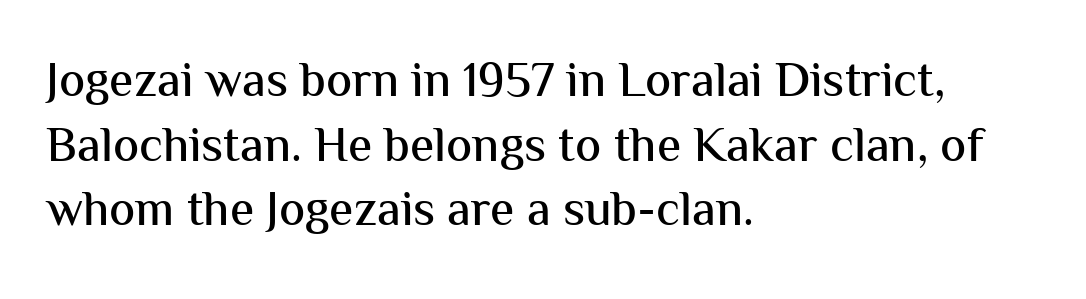
{"serif": "no", "italic": "no", "width": "normal", "stroke_contrast": "medium", "x_height": "medium", "monospaced": "no", "underline": "no", "align": "left", "line_spacing": "normal", "line_spacing_ratio": 1.32, "letter_spacing": "normal", "letter_spacing_em": 0.0, "glyph_px": 49}
